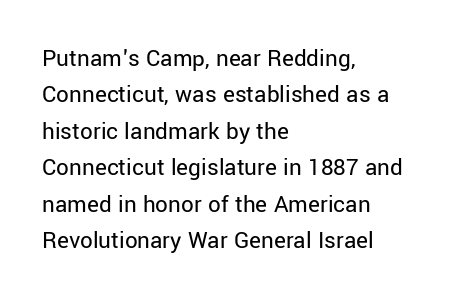
{"italic": "no", "bold": "no", "underline": "no", "align": "left", "line_spacing": "normal", "line_spacing_ratio": 1.46, "letter_spacing": "normal", "letter_spacing_em": 0.0, "glyph_px": 25}
